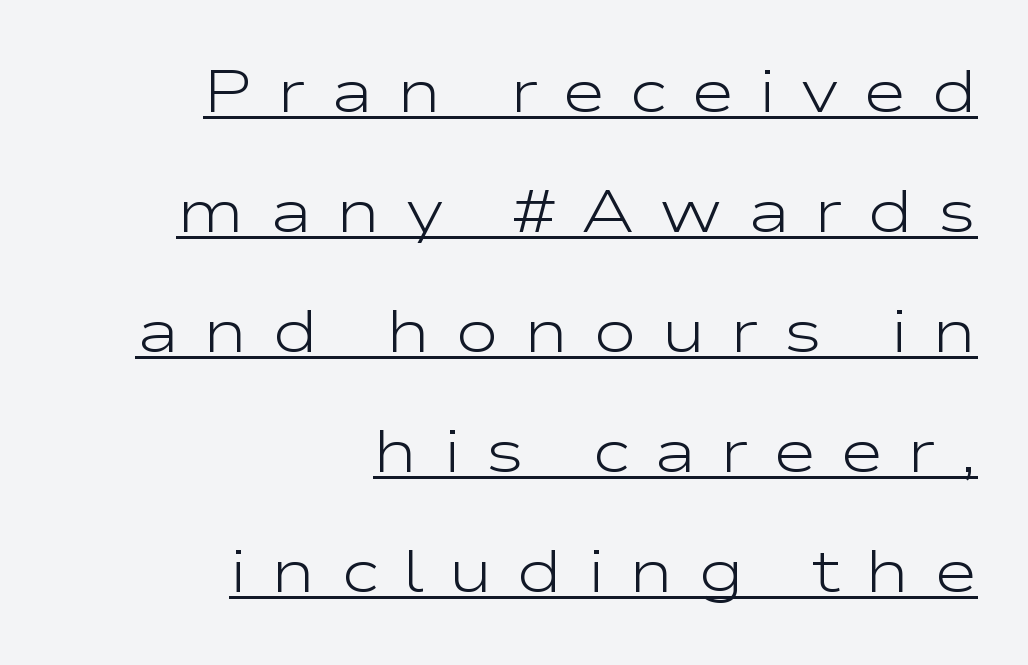
Q: Is the text bold? A: No.
Q: Is the text italic (slanted)? A: No, it is upright.
Q: Is the typeface a serif or a sans-serif typeface? A: Sans-serif.
Q: Is the text underlined? A: Yes.
Q: How is the paragraph aligned? A: Right-aligned.
Q: Is the spacing between letters normal or unusually wide? A: Unusually wide.
Q: Is the spacing between lines tight, normal or loose? A: Loose.
Q: Width (condensed, normal, or wide)? A: Wide.
Q: Stroke contrast? A: Low.
Q: x-height? A: Medium.
Q: Monospaced? A: No.
